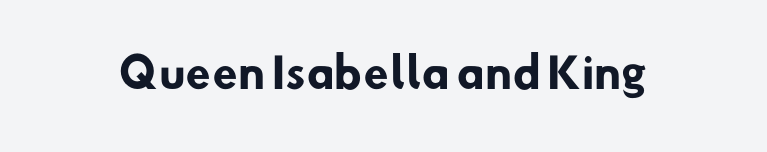
On the weight axis this lands at bold, roughly 700. Caption: standard tracking, unaltered. The face used here is proportionally spaced, like ordinary book or web type. Only glyphs here, with clear space below each row. I'd call this a sans setting — the letters go barefoot.
